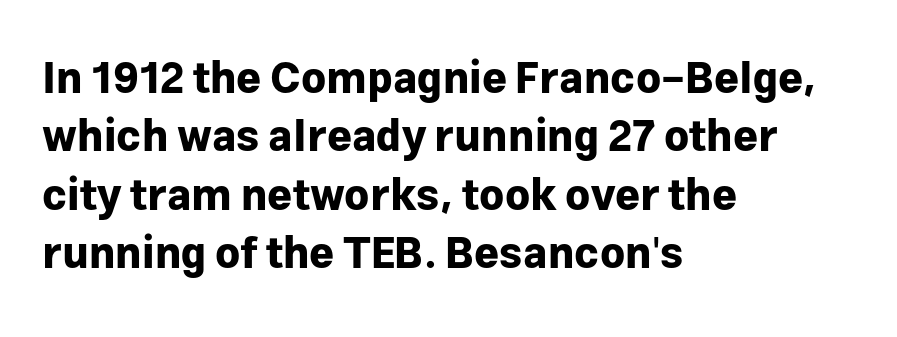
{"serif": "no", "italic": "no", "bold": "yes", "weight": "bold", "width": "normal", "stroke_contrast": "low", "x_height": "medium", "monospaced": "no", "underline": "no", "align": "left", "line_spacing": "normal", "line_spacing_ratio": 1.36, "letter_spacing": "normal", "letter_spacing_em": 0.0, "glyph_px": 43}
